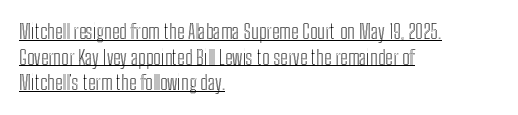
Q: Is the text italic (slanted)? A: No, it is upright.
Q: Is the text underlined? A: Yes.
Q: How is the paragraph aligned? A: Left-aligned.
Q: Is the spacing between letters normal or unusually wide? A: Normal.
Q: Is the spacing between lines tight, normal or loose? A: Normal.
